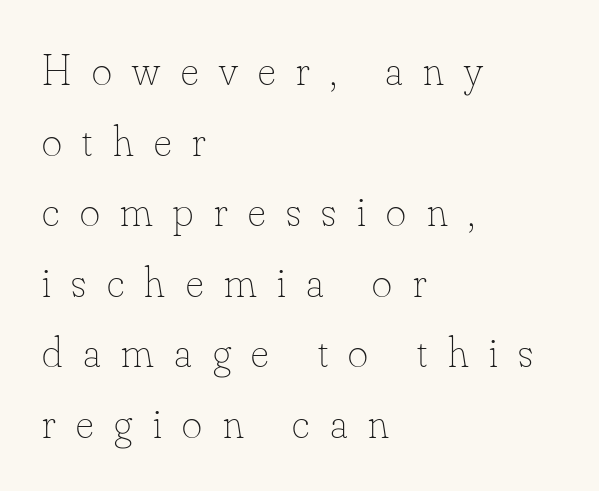
Does the copy run flush right? No — it runs flush left. The letters stand straight up with perfectly vertical stems. The baseline area is clear. Weight: regular or lighter. Whoever set this chose a conventional vertical rhythm. Letter spacing: wide.
